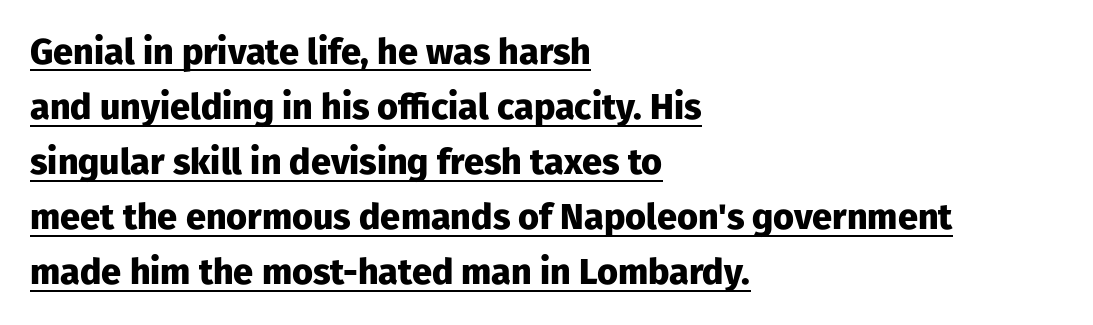
{"serif": "no", "italic": "no", "bold": "yes", "weight": "heavy", "width": "normal", "stroke_contrast": "low", "x_height": "medium", "monospaced": "no", "underline": "yes", "align": "left", "line_spacing": "normal", "line_spacing_ratio": 1.53, "letter_spacing": "normal", "letter_spacing_em": 0.0, "glyph_px": 36}
